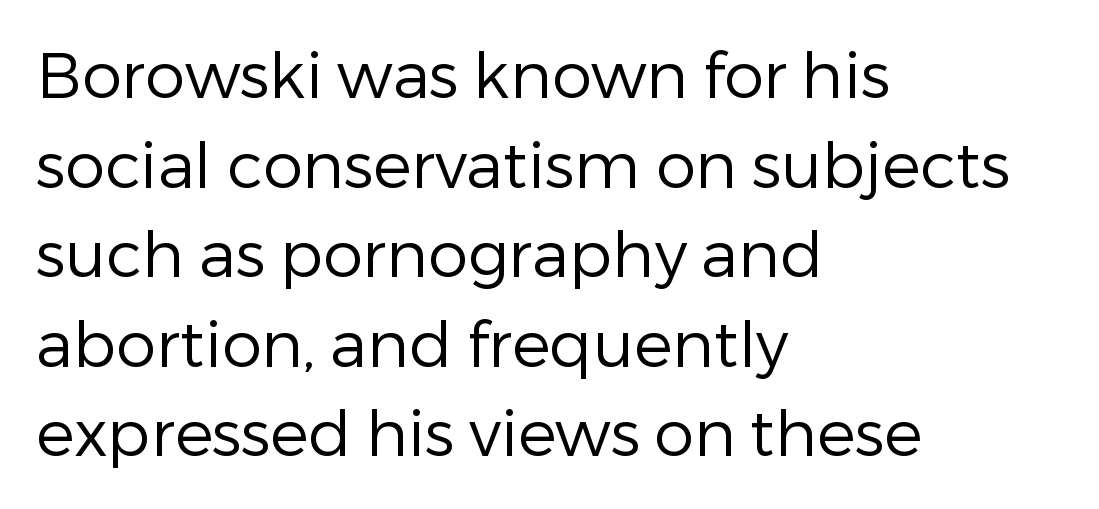
{"serif": "no", "italic": "no", "bold": "no", "weight": "regular", "width": "normal", "stroke_contrast": "low", "x_height": "medium", "monospaced": "no", "underline": "no", "align": "left", "line_spacing": "normal", "line_spacing_ratio": 1.4, "letter_spacing": "normal", "letter_spacing_em": 0.0, "glyph_px": 64}
